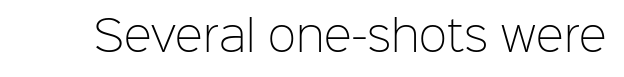
{"serif": "no", "italic": "no", "bold": "no", "weight": "light", "width": "normal", "stroke_contrast": "low", "x_height": "medium", "monospaced": "no", "underline": "no", "letter_spacing": "normal", "letter_spacing_em": 0.0, "glyph_px": 42}
